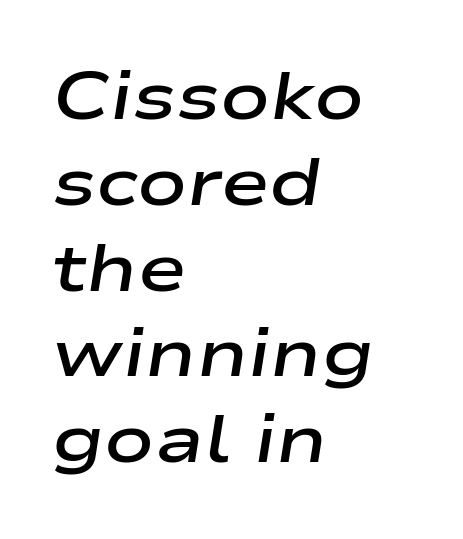
Q: Is the text bold? A: Semi-bold.
Q: Is the text italic (slanted)? A: Yes, it leans right by about 9 degrees.
Q: Is the text underlined? A: No.
Q: How is the paragraph aligned? A: Left-aligned.
Q: Is the spacing between letters normal or unusually wide? A: Normal.
Q: Is the spacing between lines tight, normal or loose? A: Normal.
Q: Width (condensed, normal, or wide)? A: Wide.
Q: Stroke contrast? A: Low.
Q: x-height? A: Medium.
Q: Monospaced? A: No.
